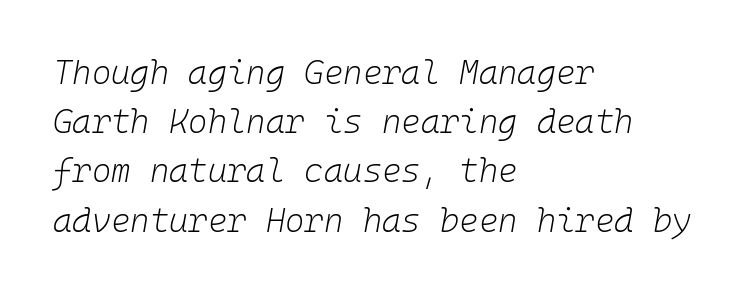
Q: Is the text bold? A: No.
Q: Is the text italic (slanted)? A: Yes, it leans right by about 10 degrees.
Q: Is the text underlined? A: No.
Q: How is the paragraph aligned? A: Left-aligned.
Q: Is the spacing between letters normal or unusually wide? A: Normal.
Q: Is the spacing between lines tight, normal or loose? A: Normal.
Q: Width (condensed, normal, or wide)? A: Normal.
Q: Stroke contrast? A: Low.
Q: x-height? A: Medium.
Q: Monospaced? A: Yes.
